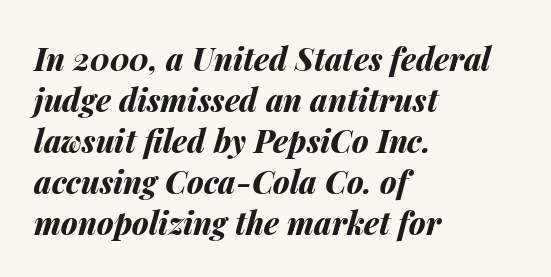
Compared with ordinary roman type, these characters are visibly tilted. Line starts are locked; line ends wander. The face used here is proportionally spaced, like ordinary book or web type. A typesetter would call this zero additional tracking. The area under the type is left untouched.
